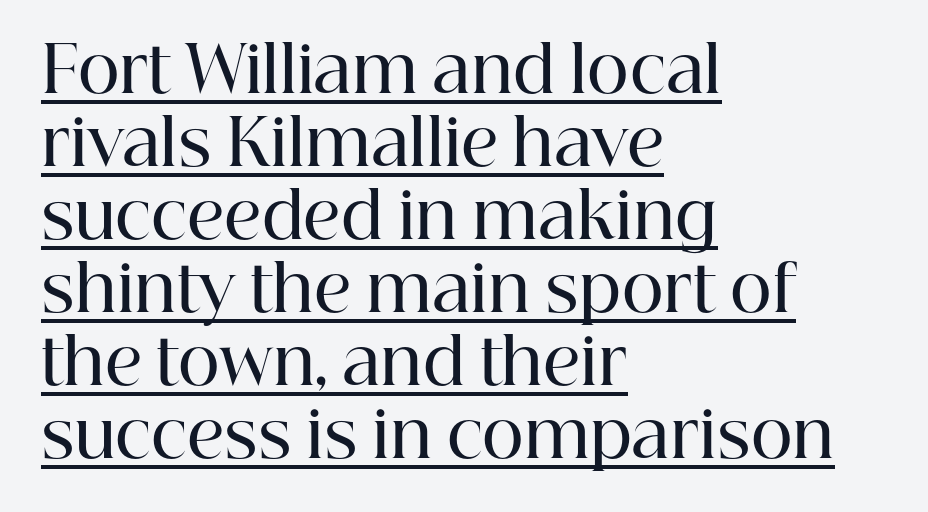
Every row of glyphs begins at an identical x-position on the left. Nobody touched the tracking dial on this one. Is this a fixed-width face? No — the glyphs have proportional, varying widths. Compared with undecorated copy, this sample adds a rule below the words.
